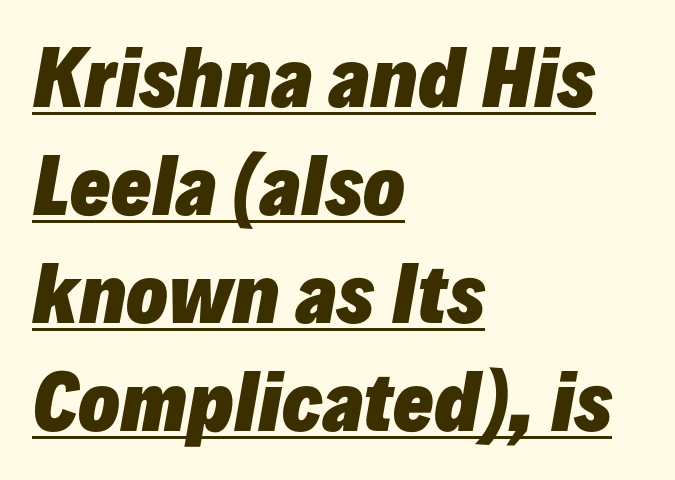
The axis of the letterforms is tilted away from vertical. This sample has the flowing, uneven cadence of proportional lettering. This rendering features underlined lettering. The line-height multiplier appears to be the usual default. The letters are bold, with thick, heavy strokes.
